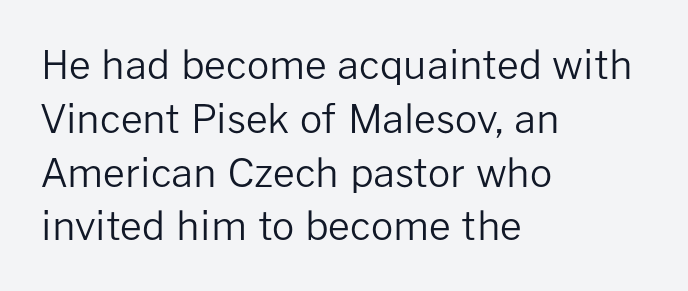
{"serif": "no", "italic": "no", "bold": "no", "weight": "regular", "width": "normal", "stroke_contrast": "low", "x_height": "medium", "monospaced": "no", "underline": "no", "align": "left", "line_spacing": "normal", "line_spacing_ratio": 1.38, "letter_spacing": "normal", "letter_spacing_em": 0.0, "glyph_px": 39}
